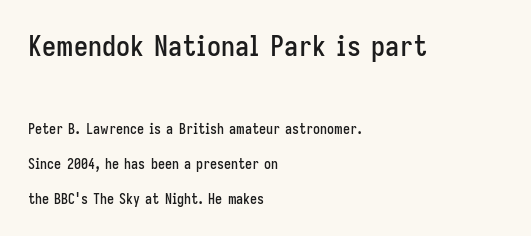
Q: Is the text italic (slanted)? A: No, it is upright.
Q: Is the typeface a serif or a sans-serif typeface? A: Sans-serif.
Q: Is the text underlined? A: No.
Q: How is the paragraph aligned? A: Left-aligned.
Q: Is the spacing between letters normal or unusually wide? A: Normal.
Q: Is the spacing between lines tight, normal or loose? A: Loose.
Q: Which block of text is set in a larger size, the first (top) or the second (bottom)? A: The first (top) one.
Q: Width (condensed, normal, or wide)? A: Condensed.
Q: Stroke contrast? A: Low.
Q: x-height? A: Medium.
Q: Monospaced? A: No.
